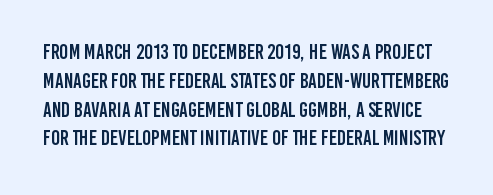
{"italic": "no", "underline": "no", "line_spacing": "normal", "line_spacing_ratio": 1.37, "letter_spacing": "normal", "letter_spacing_em": 0.0, "glyph_px": 21}
